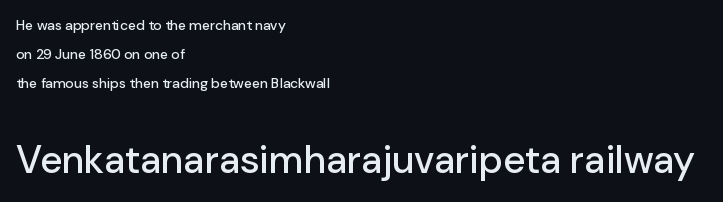
The following chunk of copy outweighs the initial chunk in type size. Are there feet on the stems? There aren't — it's a sans. A bare baseline throughout the passage. Quick note: interline space is abundant.
